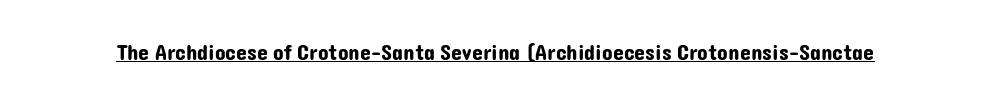
{"italic": "no", "underline": "yes", "letter_spacing": "normal", "letter_spacing_em": 0.0, "glyph_px": 22}
